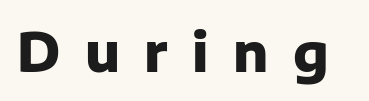
{"serif": "no", "italic": "no", "bold": "yes", "weight": "heavy", "width": "normal", "stroke_contrast": "low", "x_height": "medium", "monospaced": "no", "underline": "no", "letter_spacing": "wide", "letter_spacing_em": 0.46, "glyph_px": 53}
